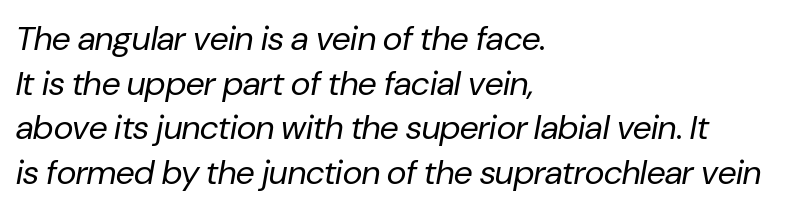
The image shows 34 px regular-weight type, italic (leaning right); set left-aligned, normal line spacing (1.31x), normal letter spacing, not underlined; low stroke contrast and a medium x-height.
